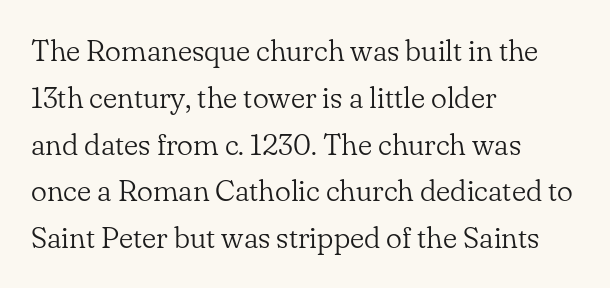
Q: Is the text bold? A: No.
Q: Is the text italic (slanted)? A: No, it is upright.
Q: Is the typeface a serif or a sans-serif typeface? A: Serif.
Q: Is the text underlined? A: No.
Q: How is the paragraph aligned? A: Left-aligned.
Q: Is the spacing between letters normal or unusually wide? A: Normal.
Q: Is the spacing between lines tight, normal or loose? A: Normal.
Q: Width (condensed, normal, or wide)? A: Normal.
Q: Stroke contrast? A: Low.
Q: x-height? A: Small.
Q: Monospaced? A: No.
